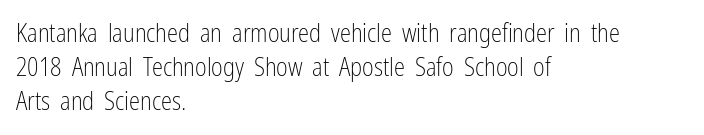
The area under the type is left untouched. A roman cut, with each character standing at attention. Observe the ordinary spacing: letters are neighbours, not strangers. Notice how the passage keeps a crisp vertical edge on the left only.
